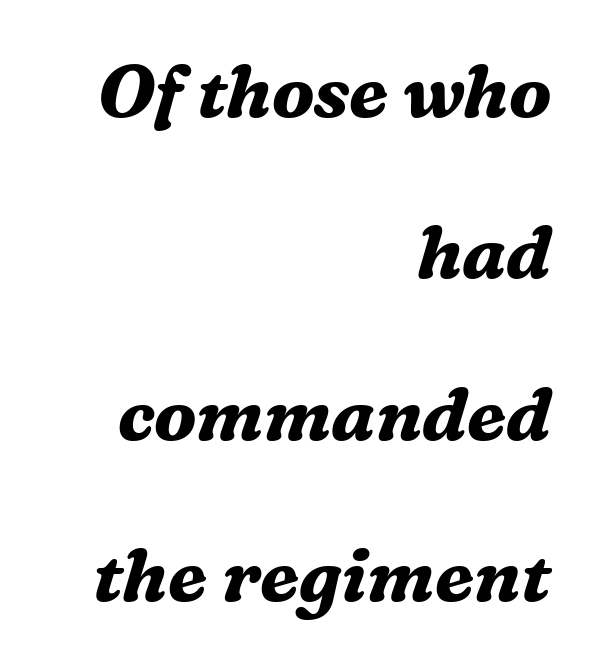
The image shows 73 px bold serif type, italic (leaning right); set right-aligned, loose line spacing (2.21x), normal letter spacing, not underlined; medium stroke contrast and a medium x-height.
